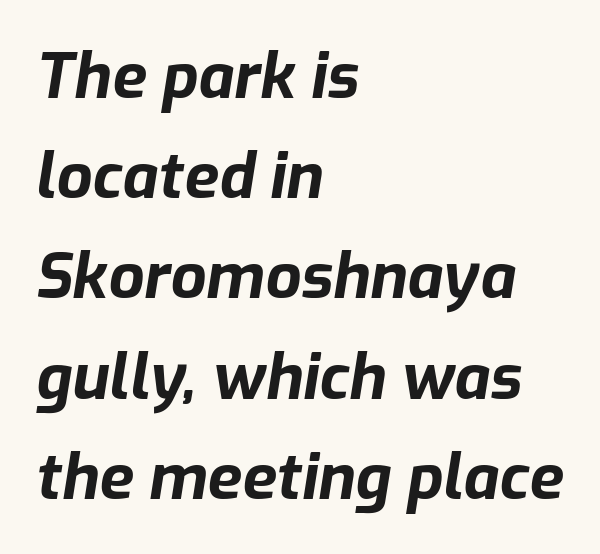
{"italic": "yes", "lean": "right", "slant_degrees": 9, "bold": "yes", "weight": "bold", "width": "normal", "stroke_contrast": "low", "x_height": "medium", "monospaced": "no", "underline": "no", "align": "left", "line_spacing": "normal", "line_spacing_ratio": 1.59, "letter_spacing": "normal", "letter_spacing_em": 0.0, "glyph_px": 63}
